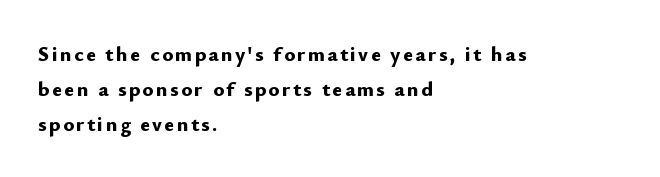
{"italic": "no", "bold": "yes", "underline": "no", "align": "left", "line_spacing": "normal", "line_spacing_ratio": 1.67, "glyph_px": 21}
